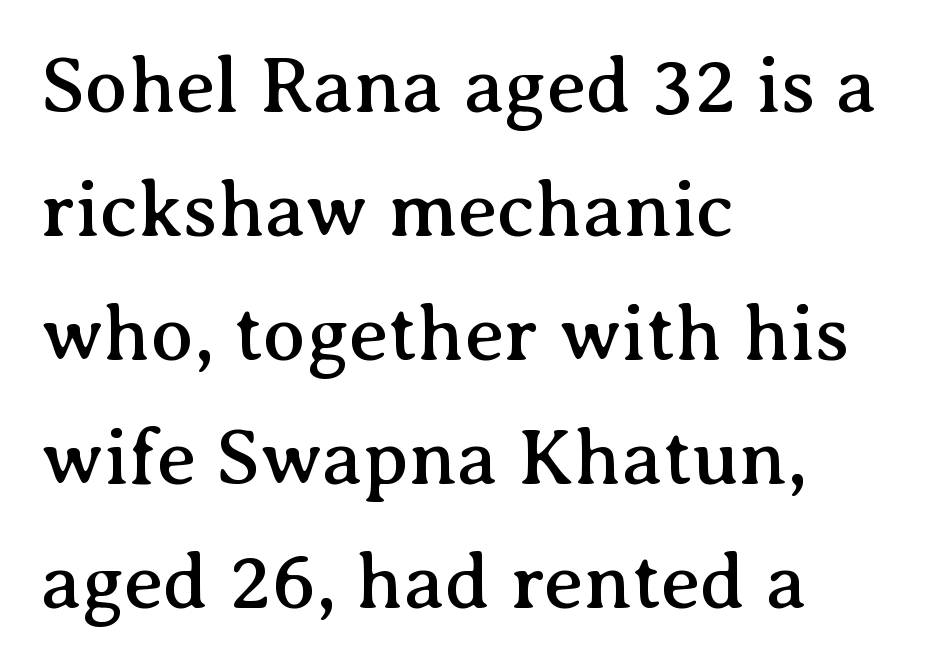
Q: Is the text italic (slanted)? A: No, it is upright.
Q: Is the typeface a serif or a sans-serif typeface? A: Serif.
Q: Is the text underlined? A: No.
Q: How is the paragraph aligned? A: Left-aligned.
Q: Is the spacing between letters normal or unusually wide? A: Normal.
Q: Is the spacing between lines tight, normal or loose? A: Normal.
Q: Width (condensed, normal, or wide)? A: Normal.
Q: Stroke contrast? A: Medium.
Q: x-height? A: Medium.
Q: Monospaced? A: No.
